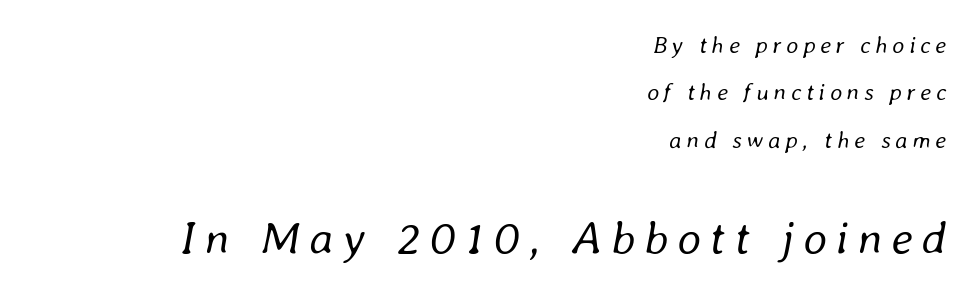
{"italic": "yes", "lean": "right", "slant_degrees": 8, "bold": "no", "weight": "regular", "width": "normal", "stroke_contrast": "low", "x_height": "medium", "monospaced": "no", "underline": "no", "align": "right", "line_spacing": "loose", "line_spacing_ratio": 1.97, "larger_block": "second", "size_ratio": 1.96, "glyph_px": 47}
